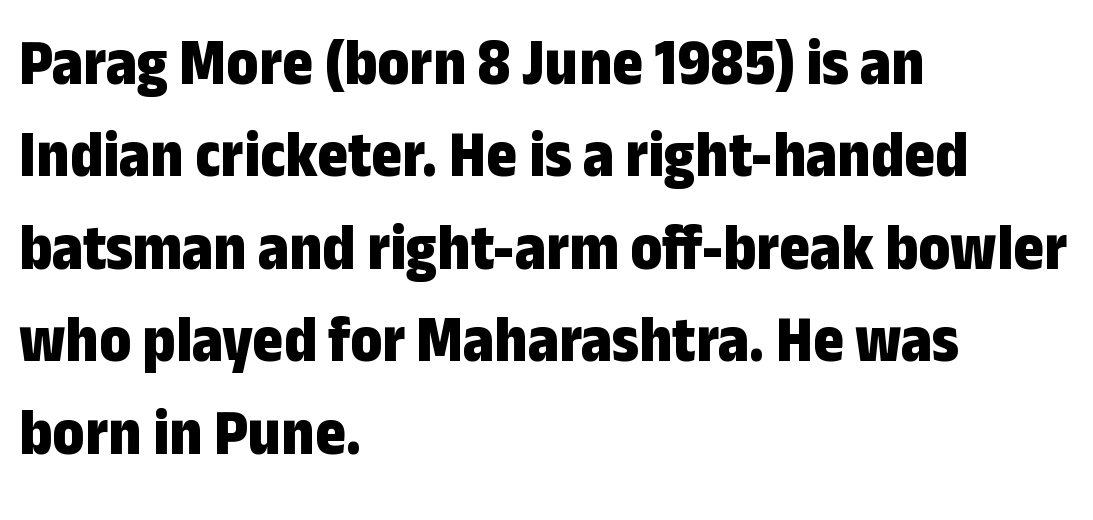
Q: Is the text bold? A: Yes.
Q: Is the text italic (slanted)? A: No, it is upright.
Q: Is the typeface a serif or a sans-serif typeface? A: Sans-serif.
Q: Is the text underlined? A: No.
Q: How is the paragraph aligned? A: Left-aligned.
Q: Is the spacing between letters normal or unusually wide? A: Normal.
Q: Is the spacing between lines tight, normal or loose? A: Normal.
Q: Width (condensed, normal, or wide)? A: Condensed.
Q: Stroke contrast? A: Low.
Q: x-height? A: Medium.
Q: Monospaced? A: No.
